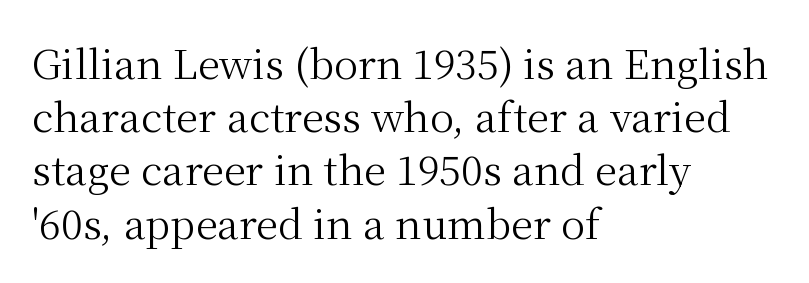
The image shows 40 px regular-weight serif type, upright; set left-aligned, normal line spacing (1.33x), normal letter spacing, not underlined; medium stroke contrast and a medium x-height.
